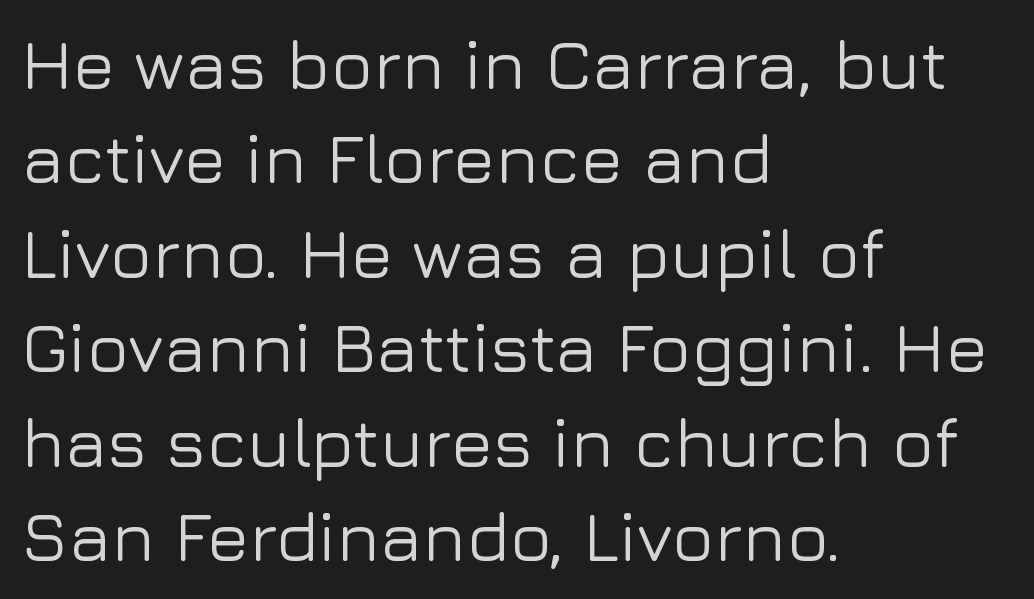
{"serif": "no", "italic": "no", "width": "normal", "stroke_contrast": "low", "x_height": "medium", "monospaced": "no", "underline": "no", "align": "left", "line_spacing": "normal", "line_spacing_ratio": 1.35, "letter_spacing": "normal", "letter_spacing_em": 0.0, "glyph_px": 70}
